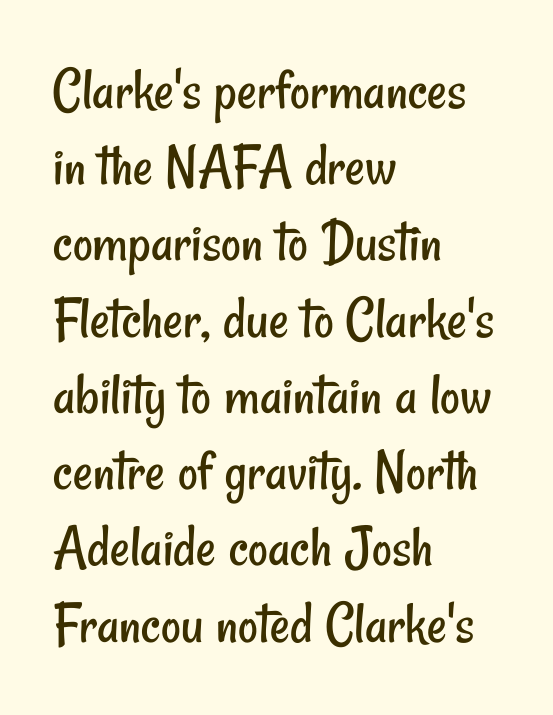
{"serif": "no", "bold": "no", "weight": "regular", "width": "condensed", "stroke_contrast": "low", "x_height": "small", "monospaced": "no", "underline": "no", "align": "left", "line_spacing": "normal", "line_spacing_ratio": 1.25, "letter_spacing": "normal", "letter_spacing_em": 0.0, "glyph_px": 61}
